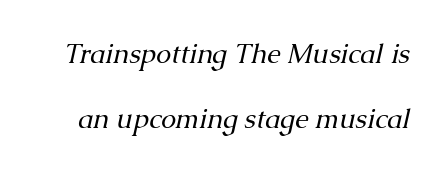
Whoever set this chose breathing room over compactness in the vertical rhythm. Descender tails drop into unmarked territory. Stroke thickness stays within the range of a standard reading face or lighter. Short note: letters normally spaced.
